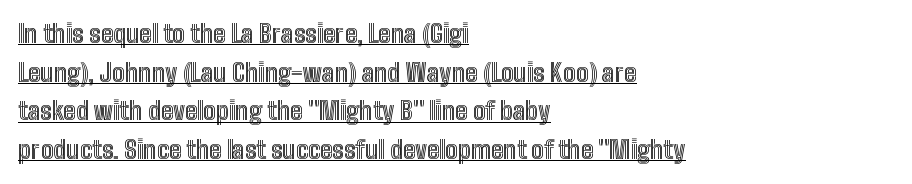
Q: Is the text italic (slanted)? A: No, it is upright.
Q: Is the text underlined? A: Yes.
Q: How is the paragraph aligned? A: Left-aligned.
Q: Is the spacing between letters normal or unusually wide? A: Normal.
Q: Is the spacing between lines tight, normal or loose? A: Normal.
